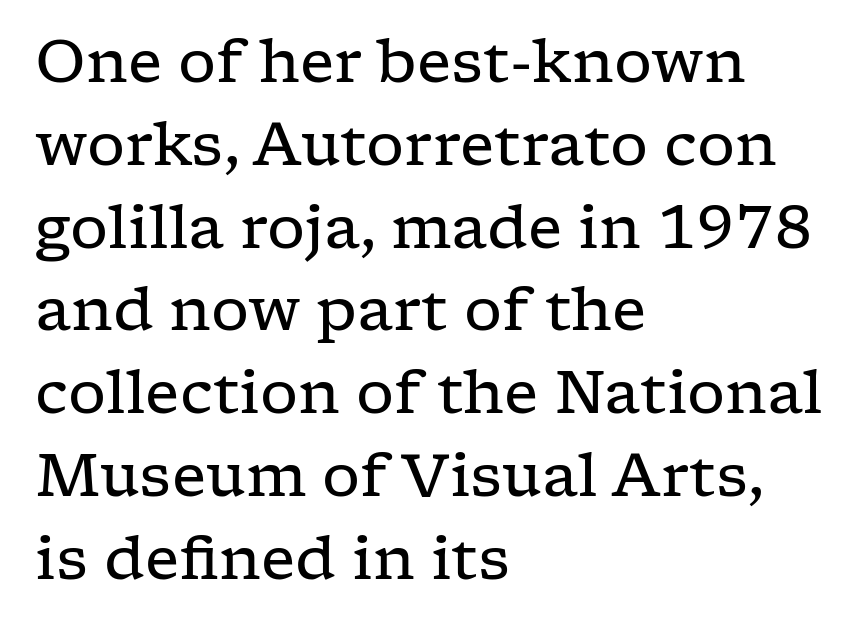
Typeset ragged right — the left edge is the straight one. Quick note: interline space is typical. Inter-character spacing is left at the font's built-in metrics. Rule under the text: the space is simply empty.
